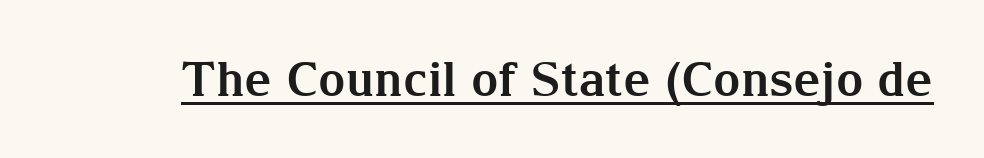
The image shows 48 px bold serif type, upright; set normal letter spacing, underlined; medium stroke contrast and a medium x-height.
